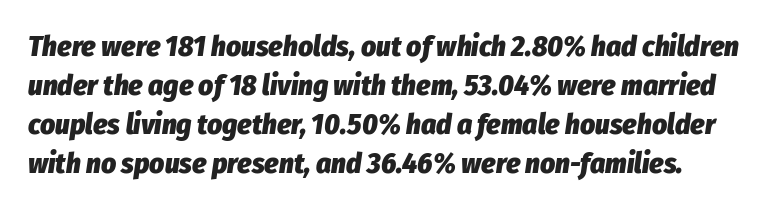
{"italic": "yes", "lean": "right", "slant_degrees": 8, "bold": "yes", "weight": "heavy", "width": "condensed", "stroke_contrast": "low", "x_height": "medium", "monospaced": "no", "underline": "no", "line_spacing": "normal", "line_spacing_ratio": 1.35, "letter_spacing": "normal", "letter_spacing_em": 0.0, "glyph_px": 29}
